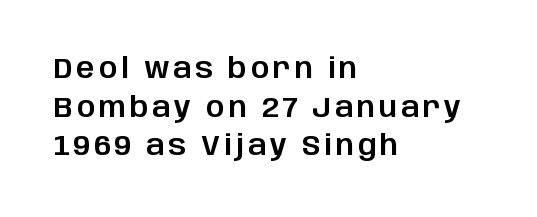
Q: Is the text italic (slanted)? A: No, it is upright.
Q: Is the typeface a serif or a sans-serif typeface? A: Sans-serif.
Q: Is the text underlined? A: No.
Q: How is the paragraph aligned? A: Left-aligned.
Q: Is the spacing between lines tight, normal or loose? A: Normal.
Q: Width (condensed, normal, or wide)? A: Normal.
Q: Stroke contrast? A: Low.
Q: x-height? A: Large.
Q: Monospaced? A: No.
